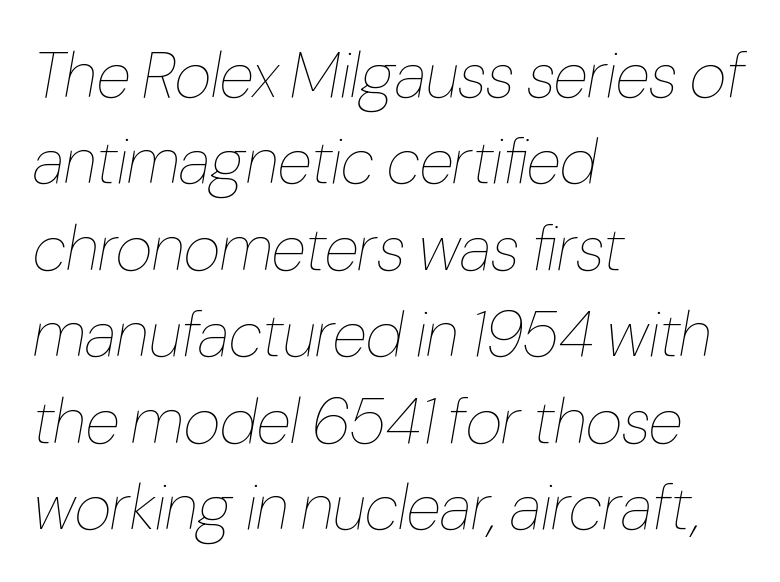
Q: Is the text bold? A: No.
Q: Is the text italic (slanted)? A: Yes, it leans right by about 10 degrees.
Q: Is the text underlined? A: No.
Q: How is the paragraph aligned? A: Left-aligned.
Q: Is the spacing between letters normal or unusually wide? A: Normal.
Q: Is the spacing between lines tight, normal or loose? A: Normal.
Q: Width (condensed, normal, or wide)? A: Condensed.
Q: Stroke contrast? A: Low.
Q: x-height? A: Medium.
Q: Monospaced? A: No.
